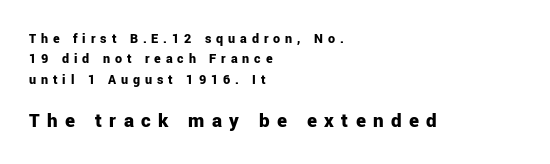
This is heavy type, rendered in bold. Is the block centered? No — it sits flush against the left margin. If you squint, the bottom block still reads clearly — it's the larger of the two. Quick note: not italic, upright.
